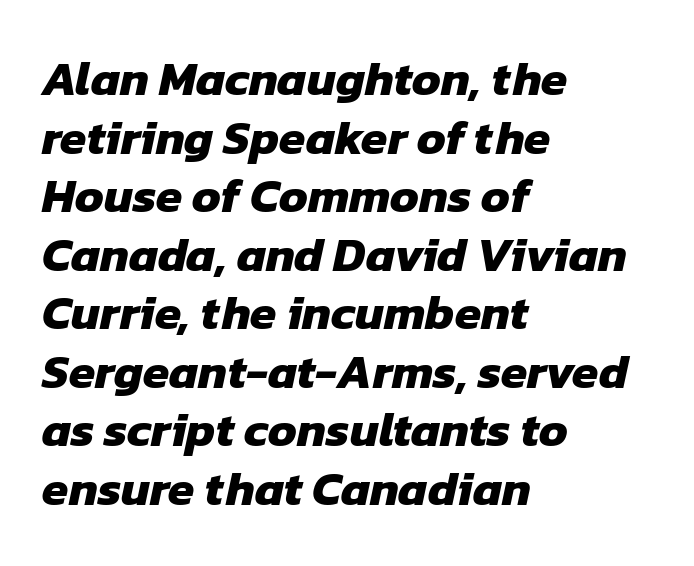
The image shows 48 px heavy sans-serif type; set left-aligned, line spacing 1.22x, normal letter spacing, not underlined; low stroke contrast and a medium x-height.
